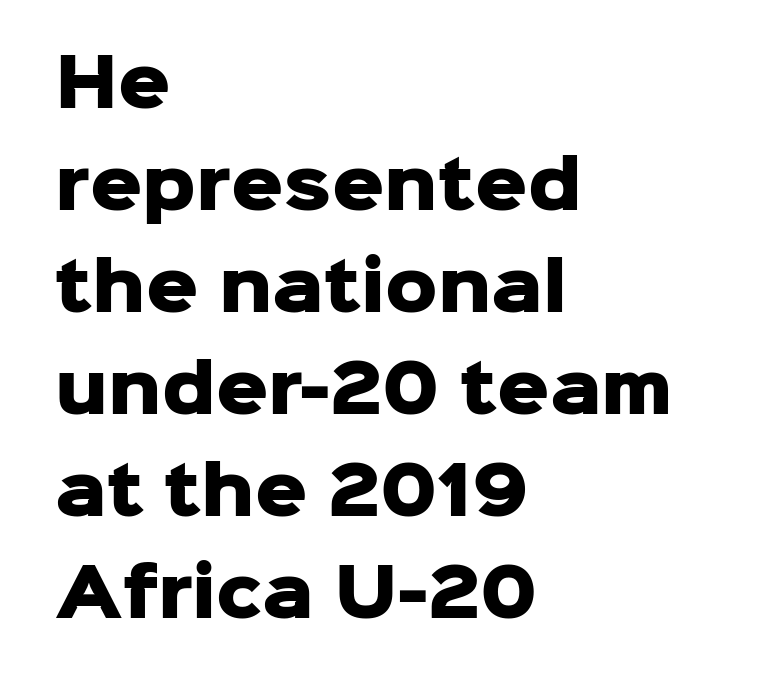
Every character sits straight up, as roman type does. Compared with an ordinary text face, these strokes are far heavier — a full bold. All the whitespace from short lines collects on the right. Quick note: interline space is typical.
